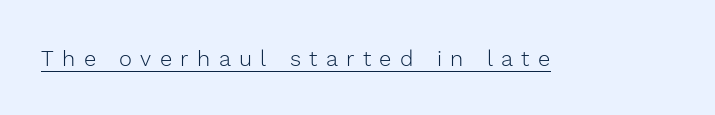
The image shows 22 px text type, upright; set unusually wide letter spacing (+0.38 em), underlined.
